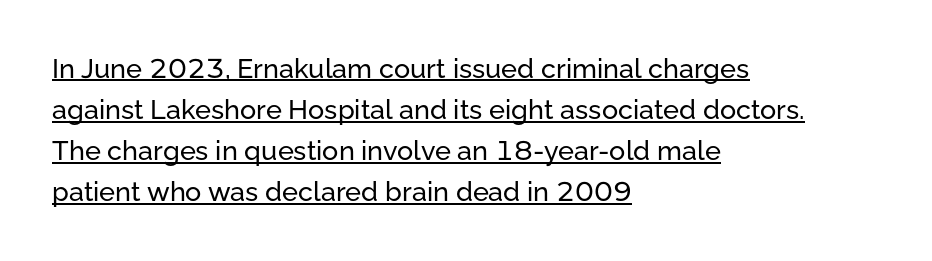
A typographer would call this underscored text. The vertical gap from one line to the next is medium. A student would call this left alignment; a typographer would say flush left, rag right. Vertical strokes here are truly vertical. Compared with typical body copy, the letter spacing here is the same.
